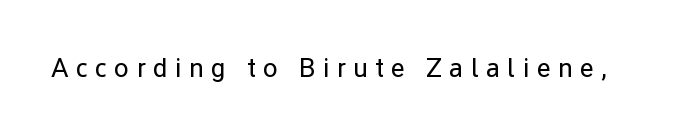
Unlike italic type, these characters show no tilt at all. Compared with typical body copy, the letter spacing here is much looser. Honestly, there is no underline to notice here at all. The passage shown is not bold in any degree.
